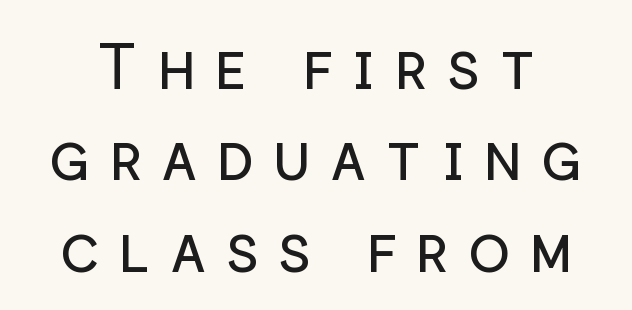
This is not heavy type; no bold has been used. A sans-serif font was chosen for this passage. The letters stand upright; this is a roman face. You could not count columns in this text — the font is proportionally spaced.
